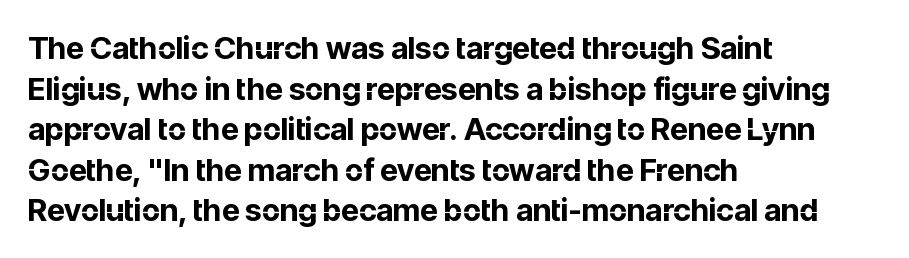
The face used here is proportionally spaced, like ordinary book or web type. Typesetter's note: full bold, strokes at maximum text heaviness. This is the regular roman posture of the typeface. The lines in this sample share a left origin and differ only in where they stop.
